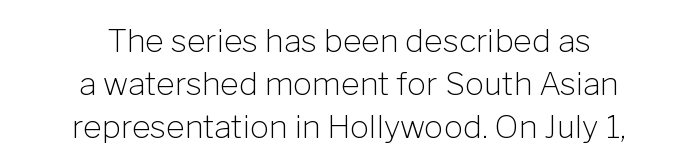
The image shows 32 px light sans-serif type, upright; set centered, normal line spacing (1.35x), normal letter spacing, not underlined; low stroke contrast and a medium x-height.
